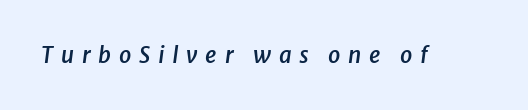
The image shows 22 px text type, italic (leaning right); set unusually wide letter spacing (+0.35 em), not underlined.
